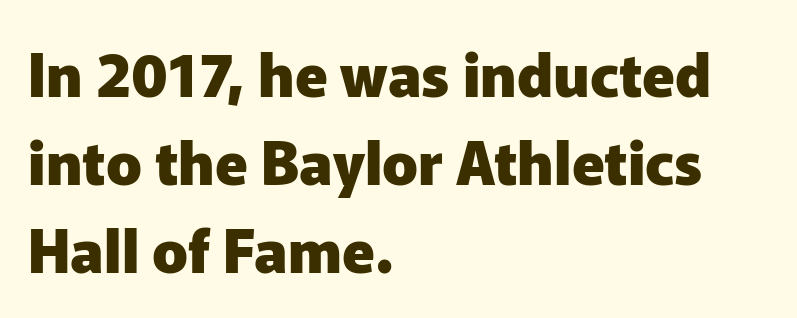
The passage is arranged the way most books set body copy — flush left. Tracking here is standard; glyphs follow each other at the usual distance. Posture: straight, roman, zero tilt. How would I describe the line gaps? Plain and ordinary.
